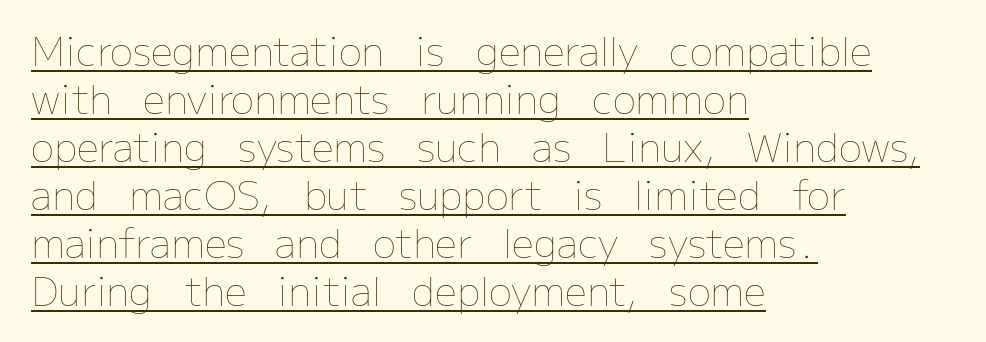
{"italic": "no", "bold": "no", "weight": "thin", "width": "normal", "stroke_contrast": "low", "x_height": "medium", "monospaced": "no", "underline": "yes", "align": "left", "line_spacing_ratio": 1.23, "letter_spacing": "normal", "letter_spacing_em": 0.0, "glyph_px": 39}
